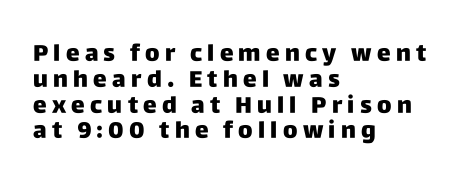
The image shows 23 px bold type, upright; set left-aligned, tight line spacing (1.12x), unusually wide letter spacing (+0.23 em), not underlined.
